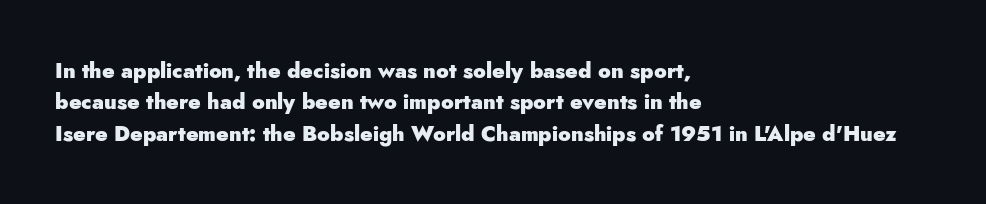
{"italic": "no", "bold": "yes", "underline": "no", "align": "left", "line_spacing": "normal", "line_spacing_ratio": 1.49, "letter_spacing": "normal", "letter_spacing_em": 0.0, "glyph_px": 21}
